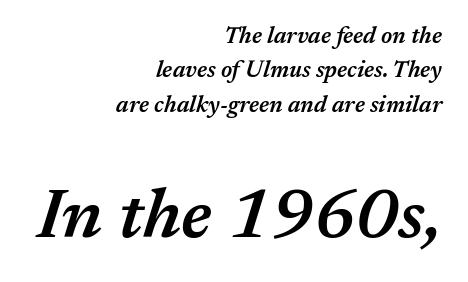
What weight is shown? A semibold, between regular and bold. The lettering tilts uniformly, giving the passage an italic look. Each word holds together tightly as a unit, with standard inter-letter gaps. Line endings align vertically; line beginnings do not. Normally led — the rows are evenly, conventionally spaced.
